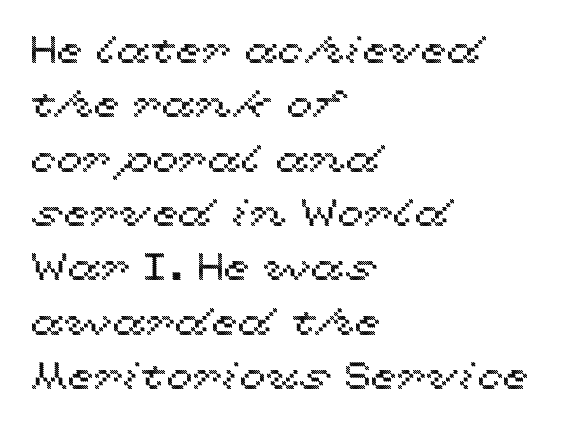
{"width": "wide", "x_height": "medium", "monospaced": "no", "underline": "no", "align": "left", "line_spacing": "normal", "line_spacing_ratio": 1.43, "letter_spacing": "normal", "letter_spacing_em": 0.0, "glyph_px": 38}
